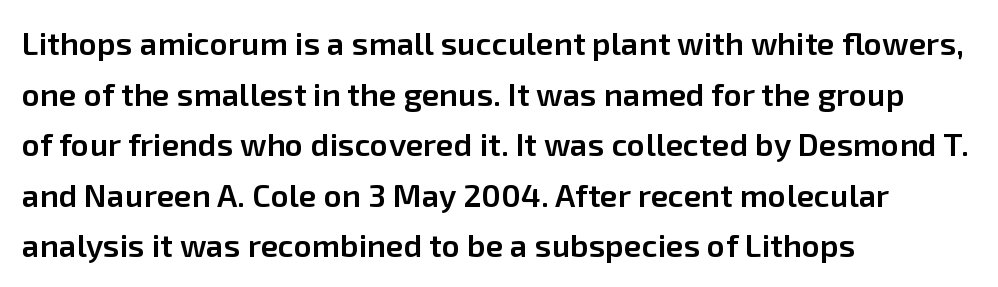
The image shows 32 px semibold sans-serif type, upright; set left-aligned, normal line spacing (1.58x), normal letter spacing, not underlined; low stroke contrast and a medium x-height.
